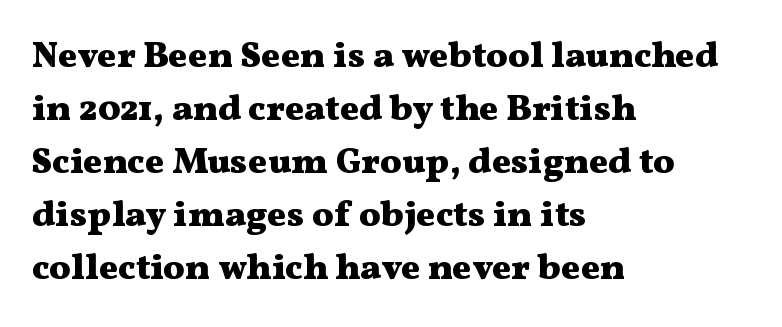
{"serif": "yes", "italic": "no", "bold": "yes", "weight": "heavy", "width": "wide", "stroke_contrast": "medium", "x_height": "medium", "monospaced": "no", "underline": "no", "align": "left", "line_spacing": "normal", "line_spacing_ratio": 1.47, "letter_spacing": "normal", "letter_spacing_em": 0.0, "glyph_px": 36}
